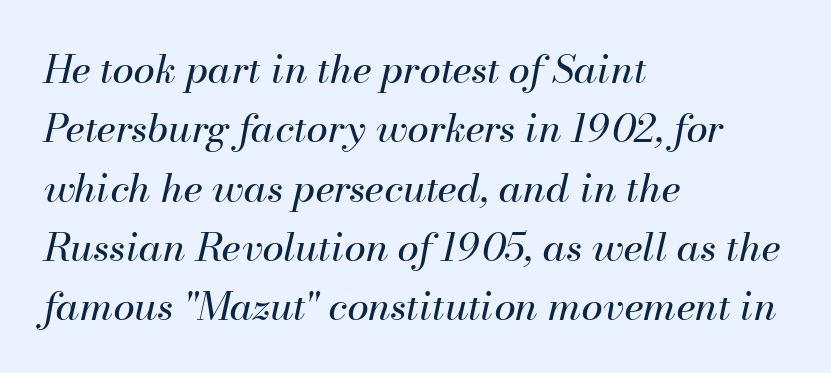
{"italic": "yes", "lean": "right", "slant_degrees": 13, "bold": "no", "weight": "regular", "width": "normal", "stroke_contrast": "medium", "x_height": "small", "monospaced": "no", "underline": "no", "align": "left", "line_spacing": "normal", "line_spacing_ratio": 1.52, "letter_spacing": "normal", "letter_spacing_em": 0.0, "glyph_px": 39}
